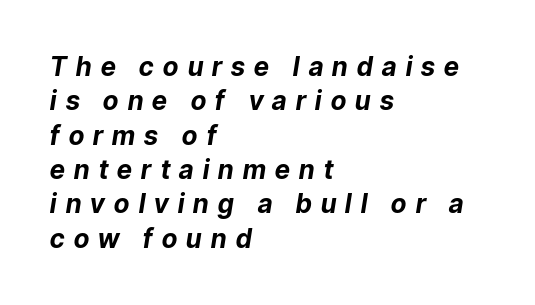
{"italic": "yes", "lean": "right", "slant_degrees": 9, "bold": "yes", "underline": "no", "align": "left", "line_spacing": "normal", "line_spacing_ratio": 1.32, "letter_spacing": "wide", "letter_spacing_em": 0.36, "glyph_px": 26}
